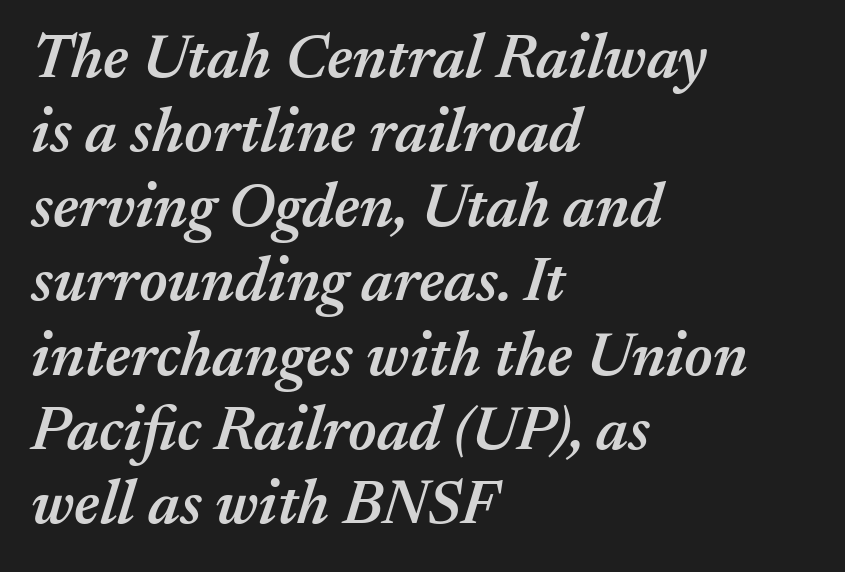
The letterforms sit shoulder to shoulder at normal distance. Notice how the stems are inclined rather than vertical — that's the hallmark of italics. Character widths vary here, with narrow letters taking less room than wide ones. Left-aligned paragraph, ragged on the right. A clean baseline with only descenders dipping below it.
